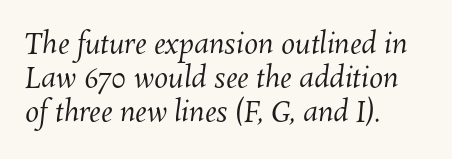
The image shows 28 px regular-weight type; set left-aligned, line spacing 1.22x, normal letter spacing, not underlined; medium stroke contrast and a medium x-height.
